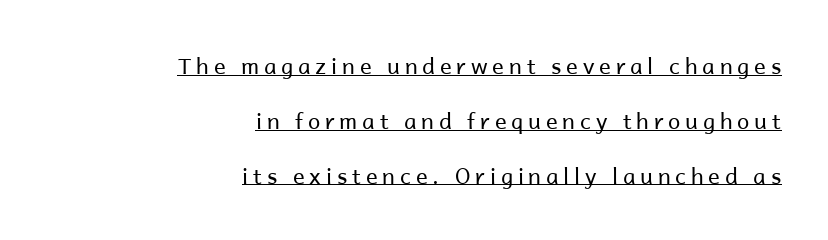
Teacher's note: observe the even right margin — that is flush-right alignment. Italic: no, the glyphs are upright roman. Students, observe the line beneath the letters — that is underlining. A light-to-regular cut is what we see here. Notice the wide empty band between every row — that's loose leading. Compared with typical body copy, the letter spacing here is much looser.
